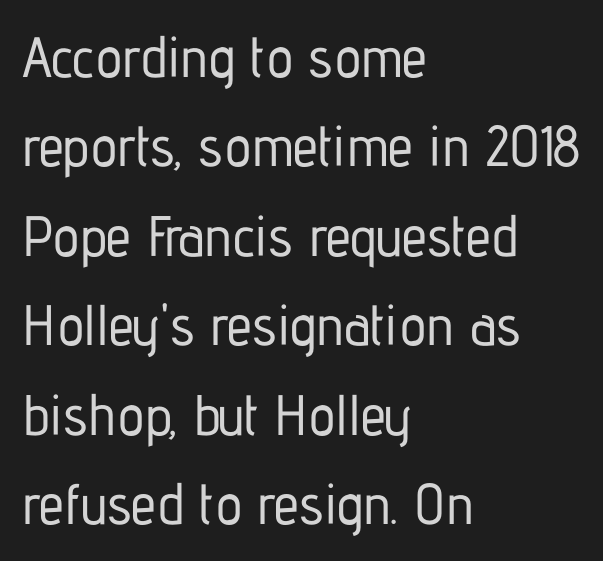
Q: Is the text italic (slanted)? A: No, it is upright.
Q: Is the typeface a serif or a sans-serif typeface? A: Sans-serif.
Q: Is the text underlined? A: No.
Q: How is the paragraph aligned? A: Left-aligned.
Q: Is the spacing between letters normal or unusually wide? A: Normal.
Q: Is the spacing between lines tight, normal or loose? A: Normal.
Q: Width (condensed, normal, or wide)? A: Condensed.
Q: Stroke contrast? A: Low.
Q: x-height? A: Medium.
Q: Monospaced? A: No.
